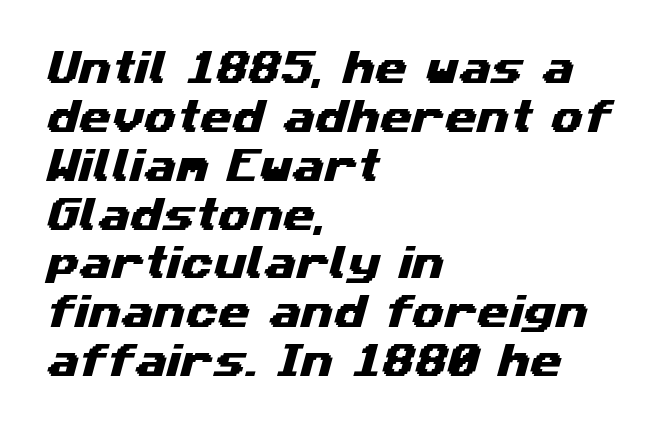
The image shows 37 px wide sans-serif type; set left-aligned, normal line spacing (1.32x), normal letter spacing, not underlined; medium stroke contrast and a medium x-height.
